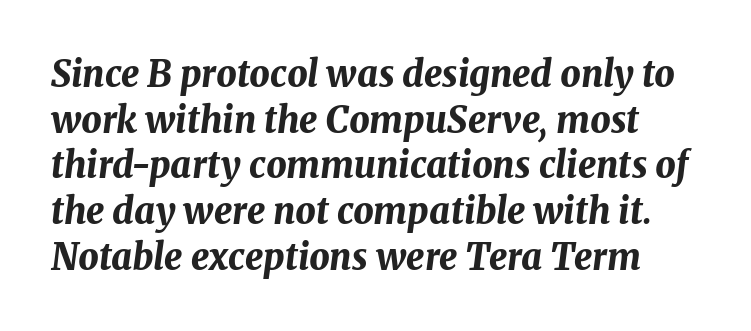
Q: Is the text bold? A: Yes.
Q: Is the text italic (slanted)? A: Yes, it leans right by about 8 degrees.
Q: Is the text underlined? A: No.
Q: Is the spacing between letters normal or unusually wide? A: Normal.
Q: Is the spacing between lines tight, normal or loose? A: Normal.
Q: Width (condensed, normal, or wide)? A: Normal.
Q: Stroke contrast? A: Medium.
Q: x-height? A: Medium.
Q: Monospaced? A: No.
